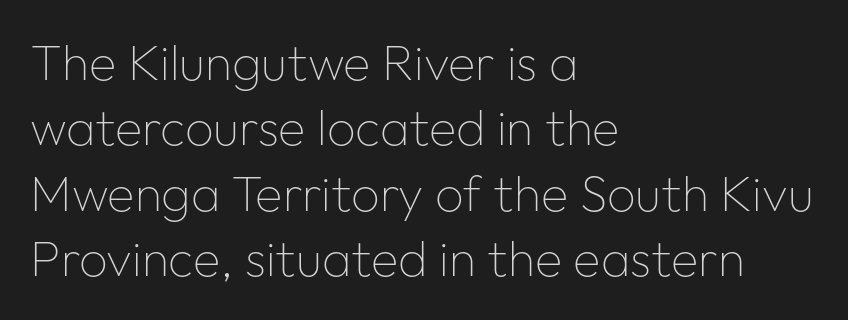
Q: Is the text bold? A: No.
Q: Is the text italic (slanted)? A: No, it is upright.
Q: Is the typeface a serif or a sans-serif typeface? A: Sans-serif.
Q: Is the text underlined? A: No.
Q: How is the paragraph aligned? A: Left-aligned.
Q: Is the spacing between letters normal or unusually wide? A: Normal.
Q: Is the spacing between lines tight, normal or loose? A: Normal.
Q: Width (condensed, normal, or wide)? A: Normal.
Q: Stroke contrast? A: Low.
Q: x-height? A: Medium.
Q: Monospaced? A: No.
